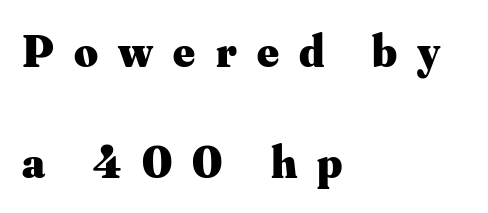
{"serif": "yes", "italic": "no", "bold": "yes", "weight": "heavy", "width": "normal", "stroke_contrast": "medium", "x_height": "small", "monospaced": "no", "underline": "no", "align": "left", "line_spacing": "loose", "line_spacing_ratio": 2.42, "letter_spacing": "wide", "letter_spacing_em": 0.44, "glyph_px": 46}
